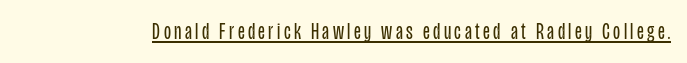
Q: Is the text bold? A: No.
Q: Is the text italic (slanted)? A: No, it is upright.
Q: Is the text underlined? A: Yes.
